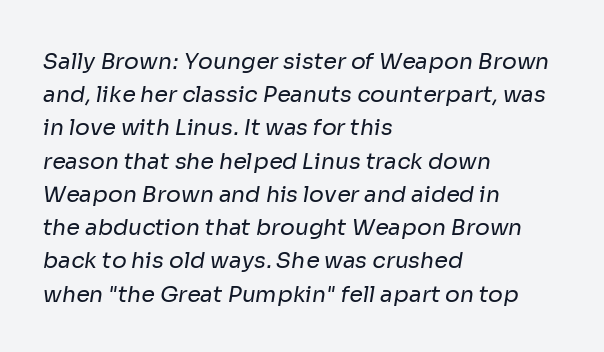
Q: Is the text bold? A: No.
Q: Is the text underlined? A: No.
Q: How is the paragraph aligned? A: Left-aligned.
Q: Is the spacing between letters normal or unusually wide? A: Normal.
Q: Is the spacing between lines tight, normal or loose? A: Normal.
